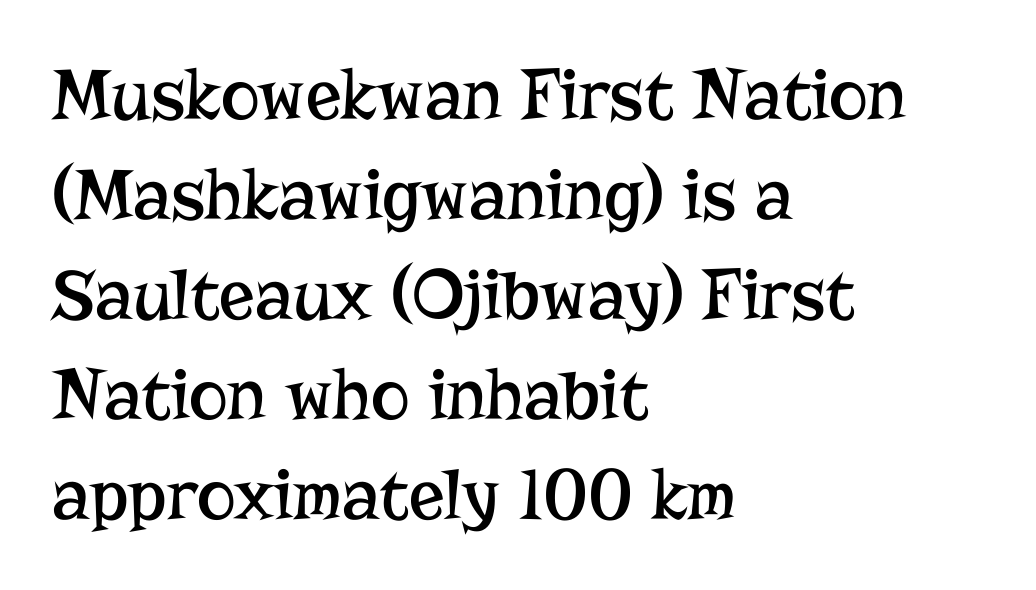
The lettering stays uniformly vertical, giving the passage a roman look. Letters have the restrained weight of plain body copy at most. In terms of leading, this rendering sits right in the middle. These lines are set flush left with a ragged right edge. You could call the tracking neutral — neither tight nor loose.
